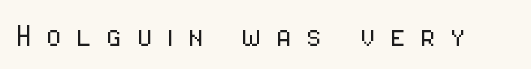
Q: Is the text bold? A: No.
Q: Is the text italic (slanted)? A: No, it is upright.
Q: Is the typeface a serif or a sans-serif typeface? A: Sans-serif.
Q: Is the text underlined? A: No.
Q: Is the spacing between letters normal or unusually wide? A: Unusually wide.
Q: Width (condensed, normal, or wide)? A: Condensed.
Q: Stroke contrast? A: Low.
Q: x-height? A: Medium.
Q: Monospaced? A: No.
